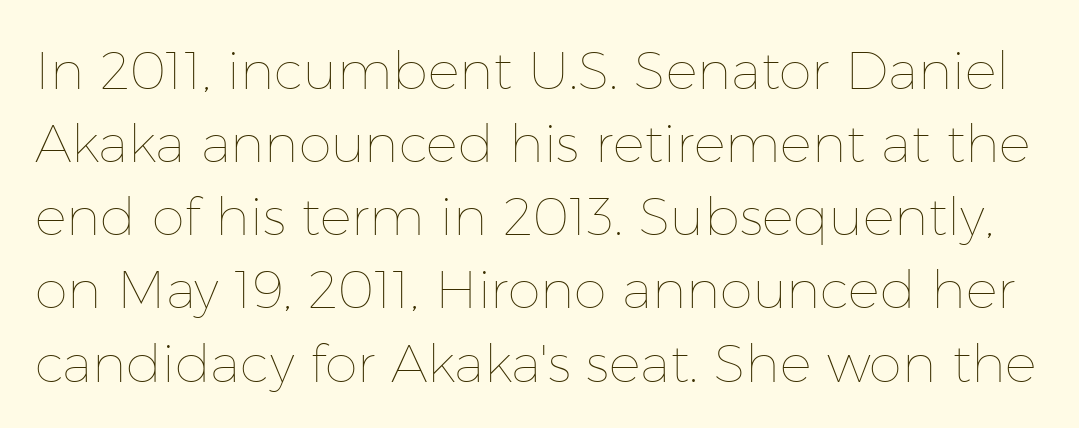
Q: Is the text bold? A: No.
Q: Is the text italic (slanted)? A: No, it is upright.
Q: Is the text underlined? A: No.
Q: Is the spacing between letters normal or unusually wide? A: Normal.
Q: Is the spacing between lines tight, normal or loose? A: Normal.
Q: Width (condensed, normal, or wide)? A: Normal.
Q: Stroke contrast? A: Low.
Q: x-height? A: Medium.
Q: Monospaced? A: No.
